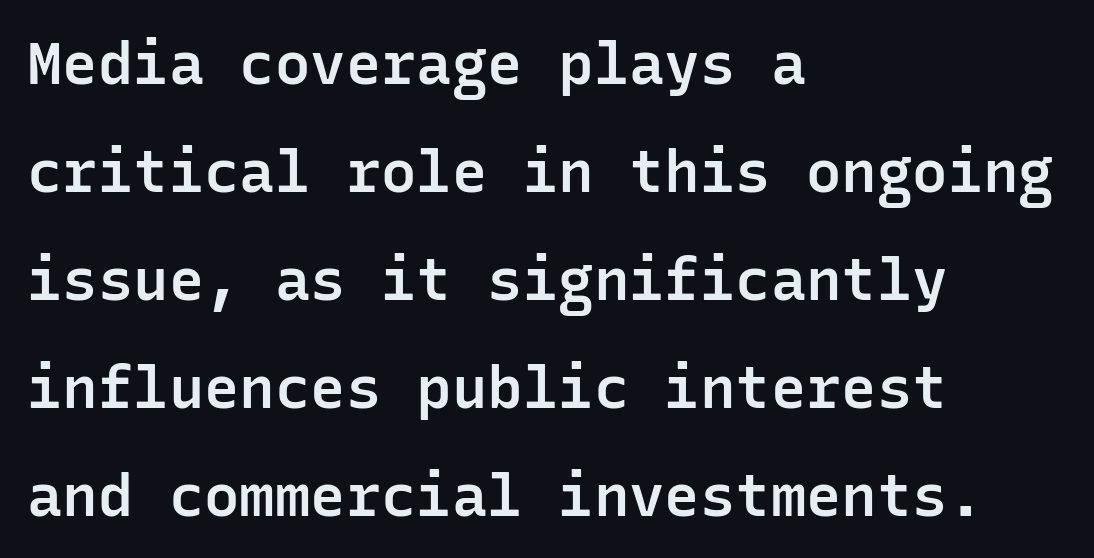
{"serif": "no", "italic": "no", "bold": "semi", "weight": "semibold", "width": "normal", "stroke_contrast": "low", "x_height": "medium", "monospaced": "yes", "underline": "no", "align": "left", "line_spacing_ratio": 1.83, "letter_spacing": "normal", "letter_spacing_em": 0.0, "glyph_px": 59}
